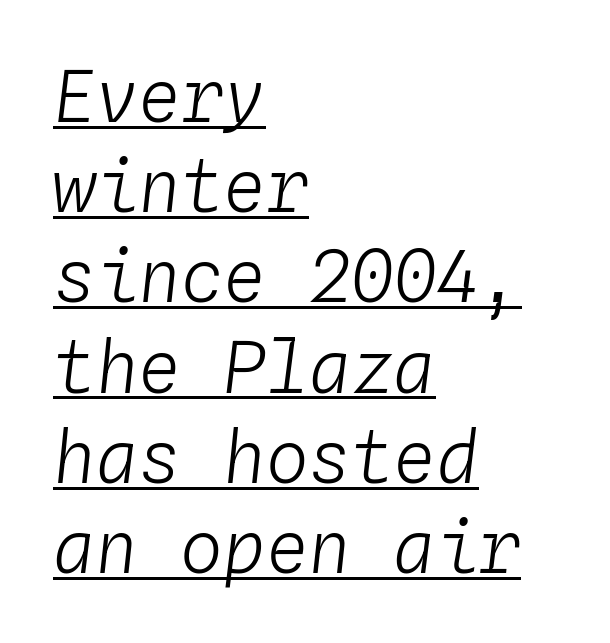
{"italic": "yes", "lean": "right", "slant_degrees": 4, "bold": "no", "weight": "light", "width": "normal", "stroke_contrast": "low", "x_height": "medium", "monospaced": "yes", "underline": "yes", "align": "left", "line_spacing": "normal", "line_spacing_ratio": 1.27, "letter_spacing": "normal", "letter_spacing_em": 0.0, "glyph_px": 71}
